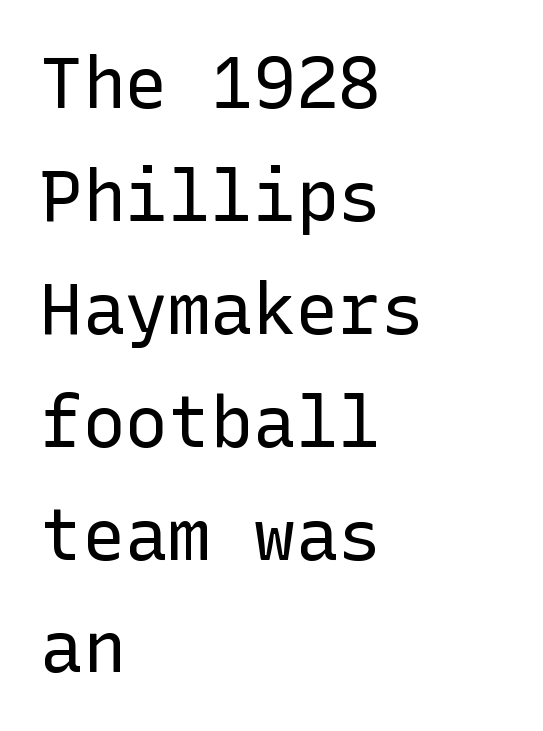
{"serif": "no", "italic": "no", "bold": "no", "weight": "regular", "width": "normal", "stroke_contrast": "low", "x_height": "medium", "underline": "no", "align": "left", "line_spacing": "normal", "line_spacing_ratio": 1.59, "letter_spacing": "normal", "letter_spacing_em": 0.0, "glyph_px": 71}
